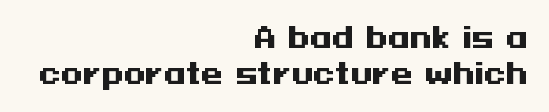
The image shows 28 px heavy, wide sans-serif type, upright; set right-aligned, normal line spacing (1.29x), normal letter spacing, not underlined; medium stroke contrast and a medium x-height.
